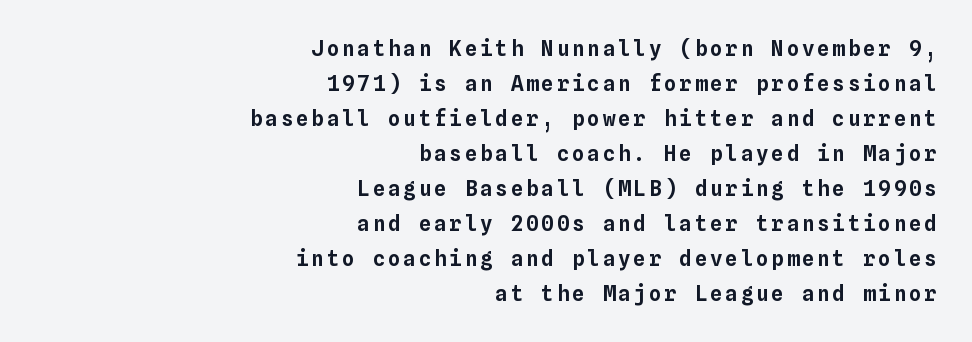
The image shows 21 px text type, upright; set right-aligned, normal line spacing (1.67x), not underlined.
